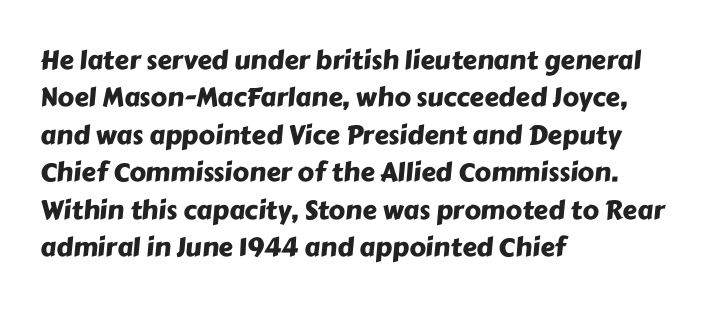
Q: Is the text underlined? A: No.
Q: How is the paragraph aligned? A: Left-aligned.
Q: Is the spacing between letters normal or unusually wide? A: Normal.
Q: Is the spacing between lines tight, normal or loose? A: Normal.
